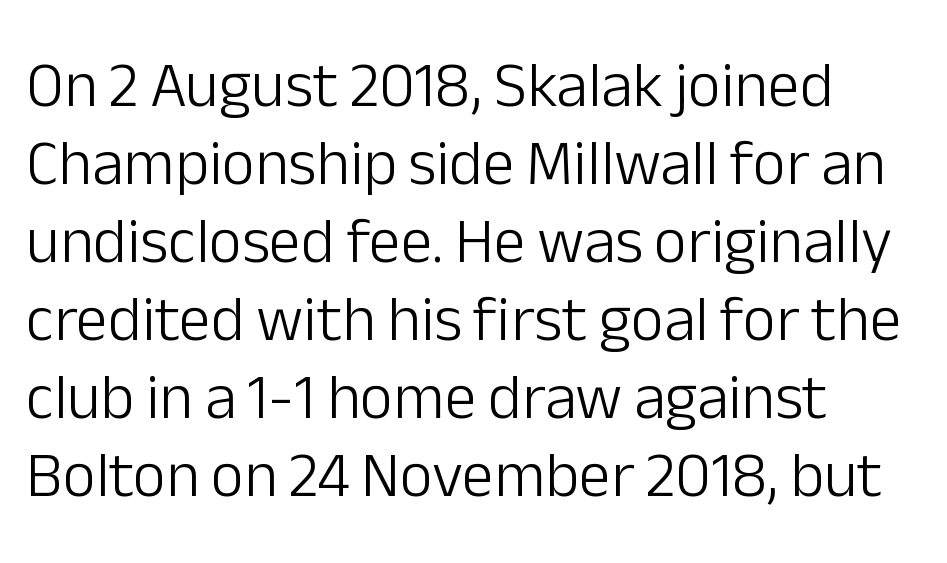
The image shows 64 px light sans-serif type, upright; set left-aligned, line spacing 1.22x, normal letter spacing, not underlined; low stroke contrast and a medium x-height.
